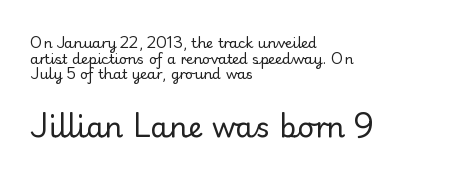
Q: Is the text bold? A: No.
Q: Is the text italic (slanted)? A: No, it is upright.
Q: Is the typeface a serif or a sans-serif typeface? A: Serif.
Q: Is the text underlined? A: No.
Q: How is the paragraph aligned? A: Left-aligned.
Q: Is the spacing between letters normal or unusually wide? A: Normal.
Q: Is the spacing between lines tight, normal or loose? A: Tight.
Q: Which block of text is set in a larger size, the first (top) or the second (bottom)? A: The second (bottom) one.
Q: Width (condensed, normal, or wide)? A: Normal.
Q: Stroke contrast? A: Low.
Q: x-height? A: Small.
Q: Monospaced? A: No.
